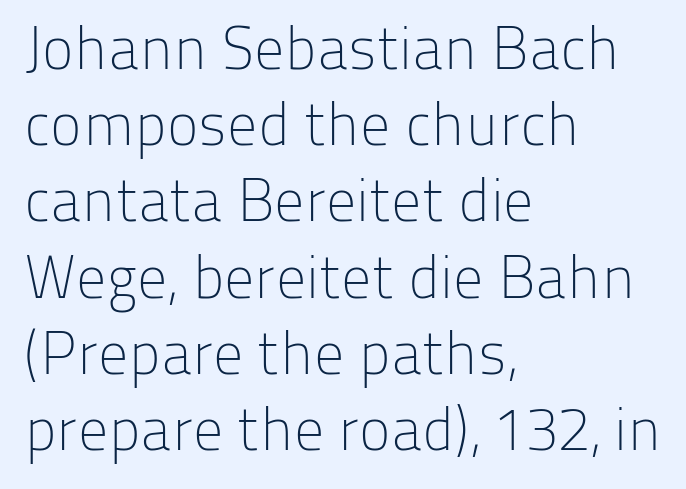
Q: Is the text bold? A: No.
Q: Is the text italic (slanted)? A: No, it is upright.
Q: Is the typeface a serif or a sans-serif typeface? A: Sans-serif.
Q: Is the text underlined? A: No.
Q: How is the paragraph aligned? A: Left-aligned.
Q: Is the spacing between letters normal or unusually wide? A: Normal.
Q: Is the spacing between lines tight, normal or loose? A: Normal.
Q: Width (condensed, normal, or wide)? A: Normal.
Q: Stroke contrast? A: Low.
Q: x-height? A: Medium.
Q: Monospaced? A: No.
